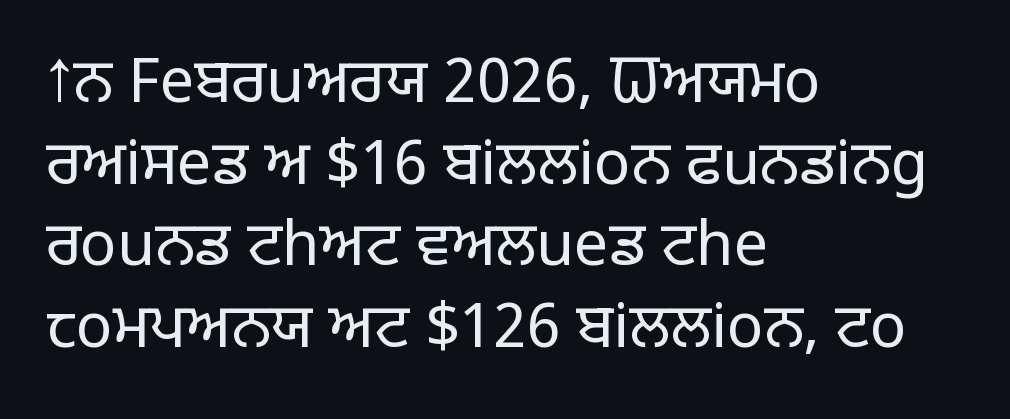
No chunkiness to these letters — they're not bold. These lines are rendered in a variable-pitch font. The designer went with a sans here, leaving each stem footless. The rendering anchors every line to the left-hand side.
